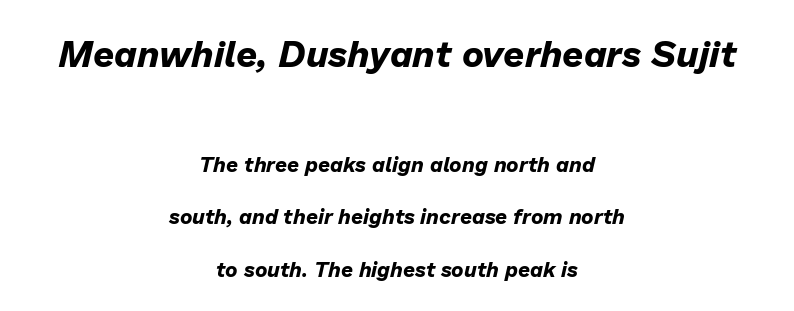
The image shows 37 px bold type, italic (leaning right); set centered, loose line spacing (2.48x), normal letter spacing, not underlined; the first (top) block is 1.76x larger; low stroke contrast and a medium x-height.
